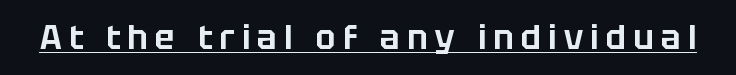
{"serif": "no", "italic": "no", "width": "normal", "stroke_contrast": "low", "x_height": "large", "monospaced": "no", "underline": "yes", "letter_spacing": "wide", "letter_spacing_em": 0.22, "glyph_px": 33}
